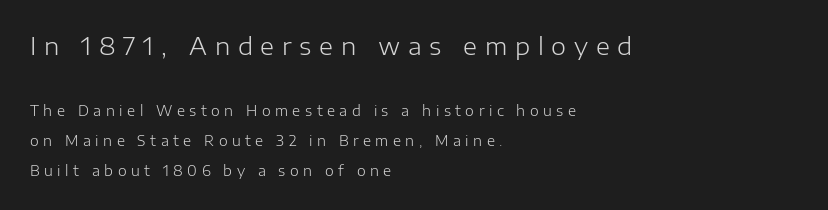
Does the lettering tilt? It doesn't — this is upright. How are the letters spaced? Widely, with obvious added tracking. The designer dialed line spacing up above the default. You get the large type first, then a drop to smaller type.
